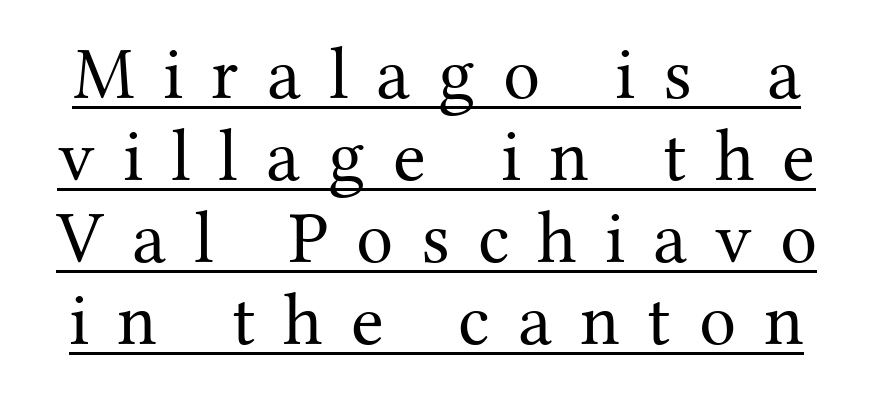
Q: Is the text bold? A: No.
Q: Is the text italic (slanted)? A: No, it is upright.
Q: Is the typeface a serif or a sans-serif typeface? A: Serif.
Q: Is the text underlined? A: Yes.
Q: Is the spacing between letters normal or unusually wide? A: Unusually wide.
Q: Is the spacing between lines tight, normal or loose? A: Tight.
Q: Width (condensed, normal, or wide)? A: Normal.
Q: Stroke contrast? A: Medium.
Q: x-height? A: Medium.
Q: Monospaced? A: No.
